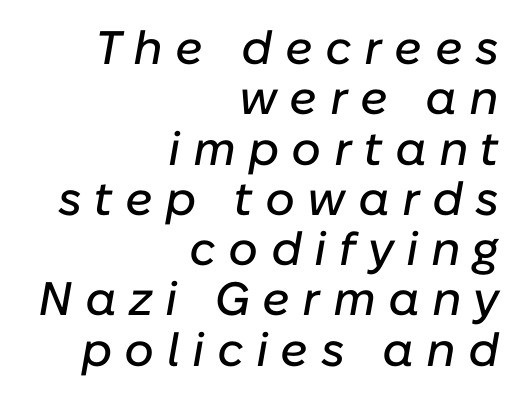
Q: Is the text italic (slanted)? A: Yes, it leans right by about 10 degrees.
Q: Is the text underlined? A: No.
Q: How is the paragraph aligned? A: Right-aligned.
Q: Is the spacing between letters normal or unusually wide? A: Unusually wide.
Q: Is the spacing between lines tight, normal or loose? A: Tight.
Q: Width (condensed, normal, or wide)? A: Normal.
Q: Stroke contrast? A: Low.
Q: x-height? A: Medium.
Q: Monospaced? A: No.
